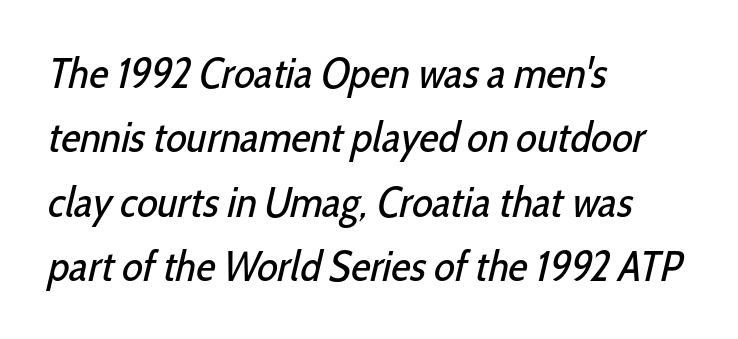
Q: Is the text bold? A: No.
Q: Is the typeface a serif or a sans-serif typeface? A: Sans-serif.
Q: Is the text underlined? A: No.
Q: How is the paragraph aligned? A: Left-aligned.
Q: Is the spacing between letters normal or unusually wide? A: Normal.
Q: Is the spacing between lines tight, normal or loose? A: Normal.
Q: Width (condensed, normal, or wide)? A: Condensed.
Q: Stroke contrast? A: Low.
Q: x-height? A: Medium.
Q: Monospaced? A: No.
